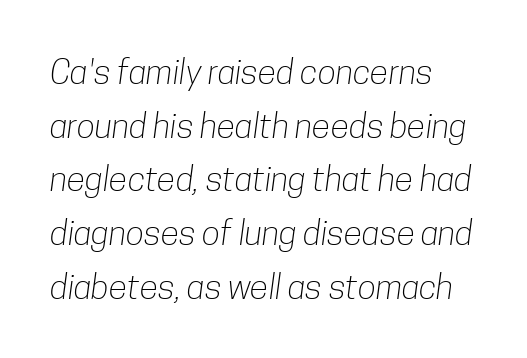
Q: Is the text bold? A: No.
Q: Is the typeface a serif or a sans-serif typeface? A: Sans-serif.
Q: Is the text underlined? A: No.
Q: How is the paragraph aligned? A: Left-aligned.
Q: Is the spacing between letters normal or unusually wide? A: Normal.
Q: Is the spacing between lines tight, normal or loose? A: Normal.
Q: Width (condensed, normal, or wide)? A: Condensed.
Q: Stroke contrast? A: Low.
Q: x-height? A: Medium.
Q: Monospaced? A: No.
